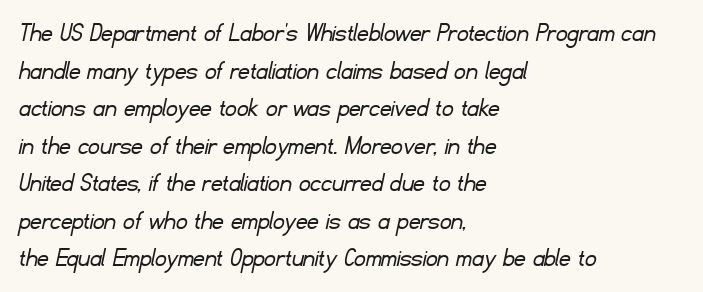
{"serif": "no", "bold": "no", "weight": "light", "width": "normal", "stroke_contrast": "low", "x_height": "small", "monospaced": "no", "underline": "no", "align": "left", "line_spacing": "normal", "line_spacing_ratio": 1.34, "letter_spacing": "normal", "letter_spacing_em": 0.0, "glyph_px": 28}
